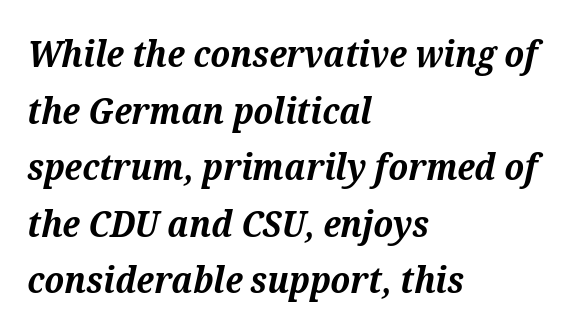
The letters carry serifs — small finishing strokes at the ends of their stems. In terms of letterspacing, this is plain default setting. The gap between lines stays unmarked. Heft: maximum for text — a bold.
